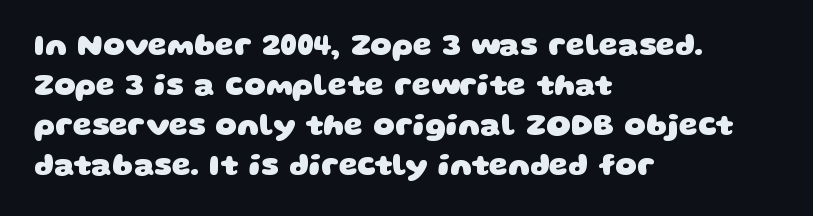
{"serif": "no", "bold": "yes", "weight": "heavy", "width": "wide", "stroke_contrast": "low", "x_height": "large", "monospaced": "no", "underline": "no", "align": "left", "line_spacing": "normal", "line_spacing_ratio": 1.33, "letter_spacing": "normal", "letter_spacing_em": 0.0, "glyph_px": 30}
